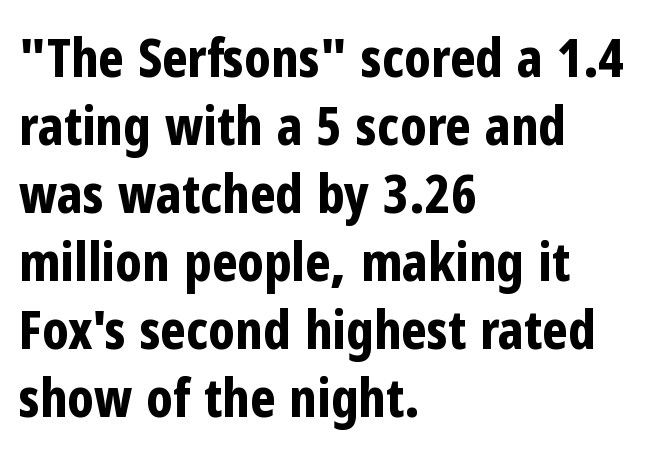
The image shows 54 px bold, condensed sans-serif type, upright; set left-aligned, normal line spacing (1.26x), normal letter spacing, not underlined; low stroke contrast and a medium x-height.
